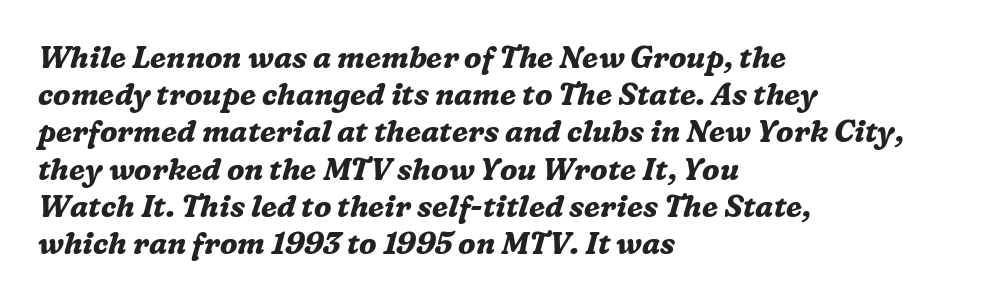
The passage shown is typed in a proportional face where columns would drift. The face used here is seriffed, in the tradition of book romans. Every row of glyphs begins at an identical x-position on the left. A typesetter would call this zero additional tracking. Decoration check: the copy has no underline. You can tell it's italic because the verticals aren't actually vertical.
